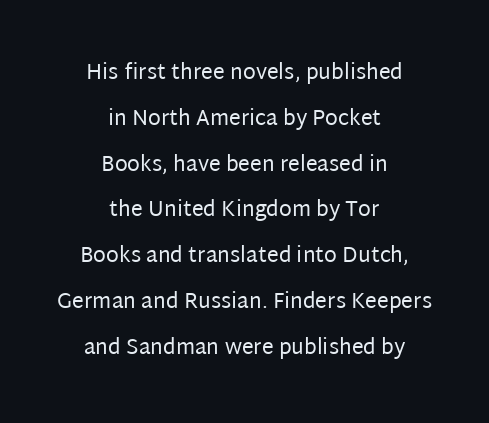
Q: Is the text bold? A: No.
Q: Is the text italic (slanted)? A: No, it is upright.
Q: Is the text underlined? A: No.
Q: How is the paragraph aligned? A: Centered.
Q: Is the spacing between letters normal or unusually wide? A: Normal.
Q: Is the spacing between lines tight, normal or loose? A: Loose.
